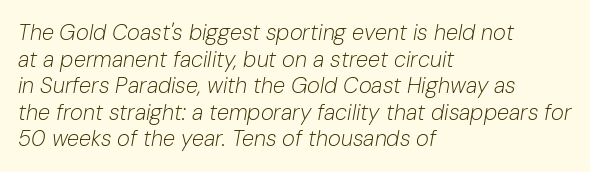
Q: Is the text bold? A: No.
Q: Is the text italic (slanted)? A: Yes, it leans right by about 10 degrees.
Q: Is the text underlined? A: No.
Q: How is the paragraph aligned? A: Left-aligned.
Q: Is the spacing between letters normal or unusually wide? A: Normal.
